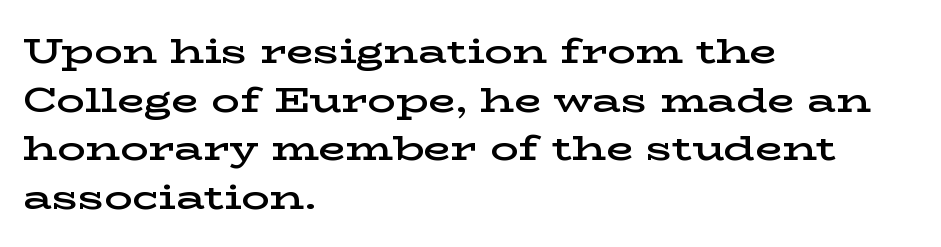
The image shows 35 px semibold, wide serif type, upright; set left-aligned, normal line spacing (1.39x), normal letter spacing, not underlined; low stroke contrast and a medium x-height.
